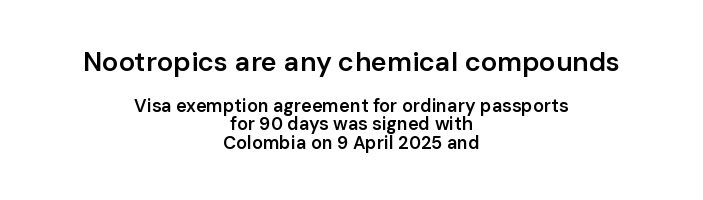
The image shows 27 px text type, upright; set centered, tight line spacing (1.04x), normal letter spacing, not underlined; the first (top) block is 1.5x larger.
